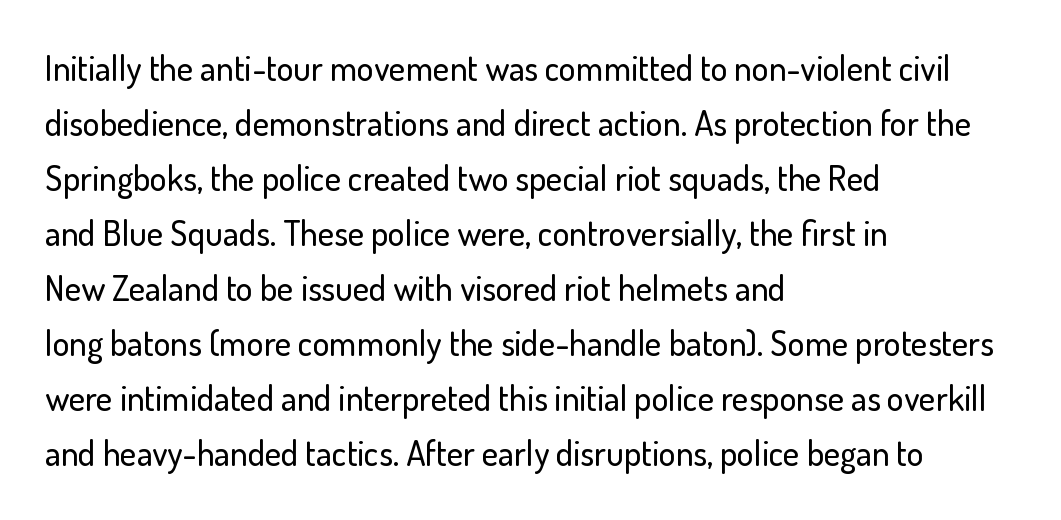
The string is rendered with underlining switched off. Nobody touched the tracking dial on this one. The passage shown stacks its lines at a standard gap. Is there any slant? The stems are plumb. The letters carry no serifs — their stems end cleanly without finishing strokes.
